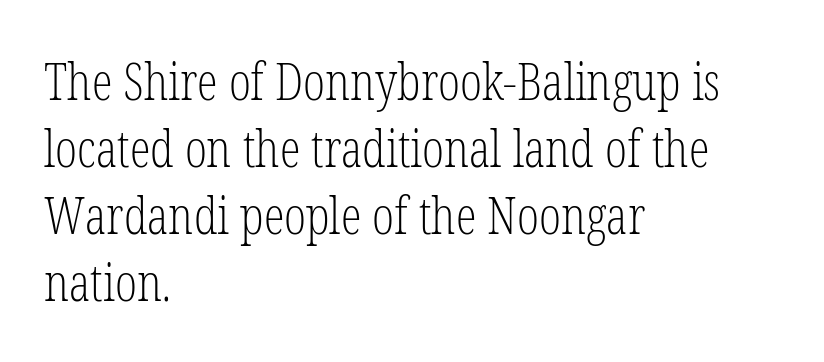
Q: Is the text bold? A: No.
Q: Is the text italic (slanted)? A: No, it is upright.
Q: Is the typeface a serif or a sans-serif typeface? A: Serif.
Q: Is the text underlined? A: No.
Q: How is the paragraph aligned? A: Left-aligned.
Q: Is the spacing between letters normal or unusually wide? A: Normal.
Q: Is the spacing between lines tight, normal or loose? A: Normal.
Q: Width (condensed, normal, or wide)? A: Condensed.
Q: Stroke contrast? A: Low.
Q: x-height? A: Medium.
Q: Monospaced? A: No.
